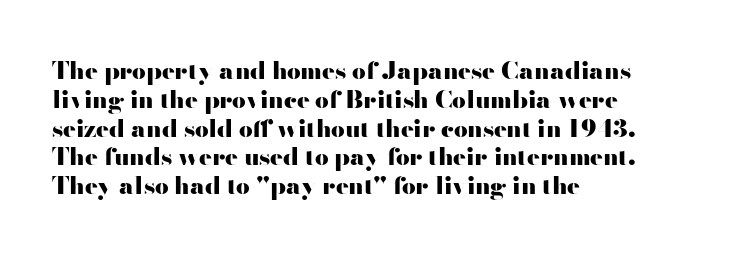
Q: Is the text bold? A: Yes.
Q: Is the text italic (slanted)? A: No, it is upright.
Q: Is the text underlined? A: No.
Q: How is the paragraph aligned? A: Left-aligned.
Q: Is the spacing between letters normal or unusually wide? A: Normal.
